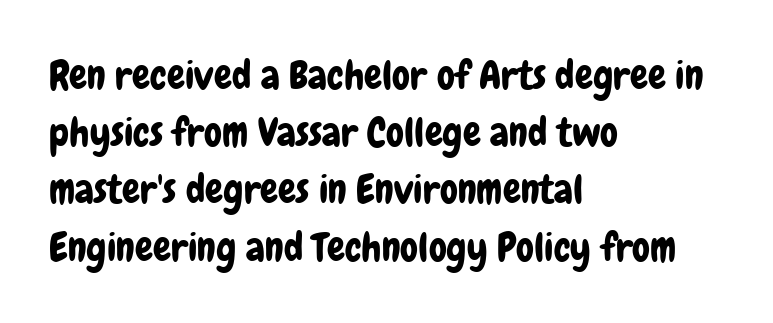
Q: Is the text italic (slanted)? A: No, it is upright.
Q: Is the typeface a serif or a sans-serif typeface? A: Sans-serif.
Q: Is the text underlined? A: No.
Q: How is the paragraph aligned? A: Left-aligned.
Q: Is the spacing between letters normal or unusually wide? A: Normal.
Q: Is the spacing between lines tight, normal or loose? A: Normal.
Q: Width (condensed, normal, or wide)? A: Condensed.
Q: Stroke contrast? A: Low.
Q: x-height? A: Medium.
Q: Monospaced? A: No.
